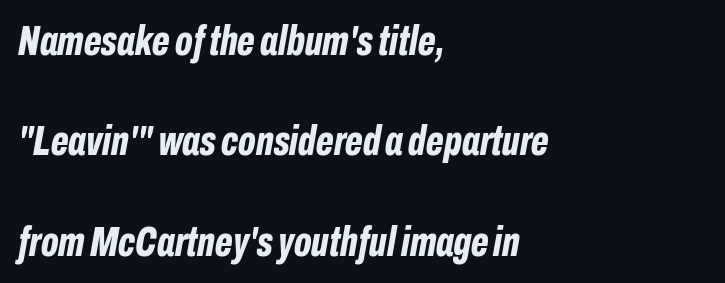
Casual observation: everything's shoved over to the left. Honestly, the letter spacing is just normal — you wouldn't notice it. A typesetter would call this leading open, well beyond the default. Rendered with sloped, italic letterforms. Every letter is thick-stroked: bold, no question.
